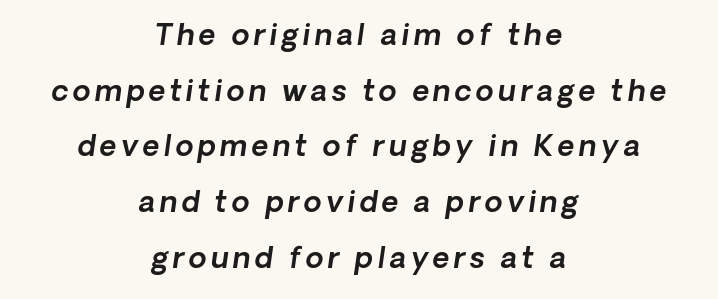
The image shows 29 px sans-serif type; set centered, loose line spacing (1.92x), not underlined; a medium x-height.
